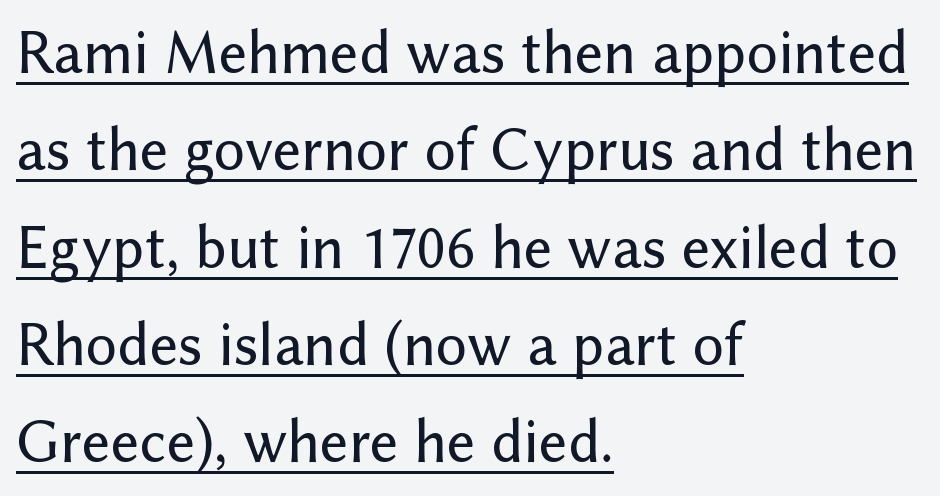
The image shows 62 px sans-serif type, upright; set left-aligned, normal line spacing (1.57x), normal letter spacing, underlined; low stroke contrast and a medium x-height.
